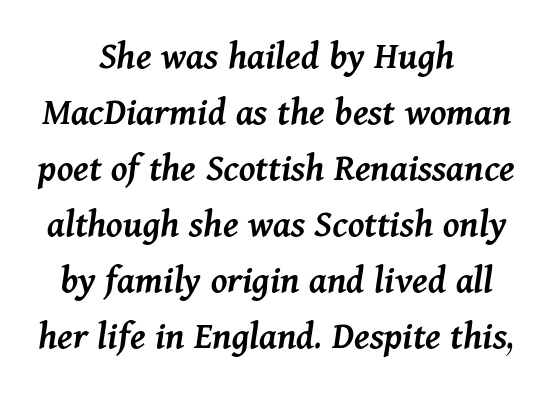
{"italic": "yes", "lean": "right", "slant_degrees": 11, "bold": "semi", "weight": "semibold", "width": "normal", "stroke_contrast": "medium", "x_height": "medium", "monospaced": "no", "underline": "no", "align": "center", "line_spacing": "normal", "line_spacing_ratio": 1.4, "letter_spacing": "normal", "letter_spacing_em": 0.0, "glyph_px": 40}
